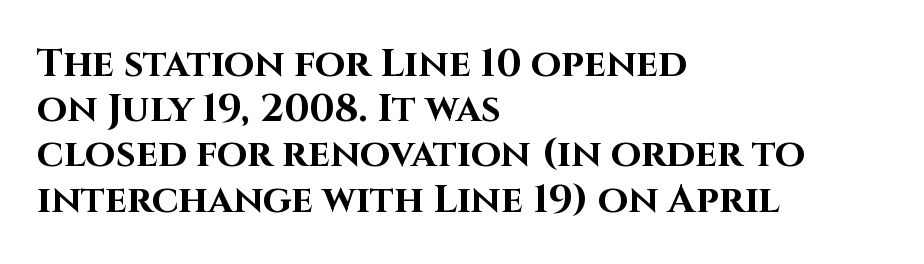
The space beneath each line is pristine and unruled. Typeset ragged right — the left edge is the straight one. Every character sits straight up, as roman type does. This sample uses plain, unmodified letter spacing. Notice how thick the strokes are: this is what a full bold looks like.
